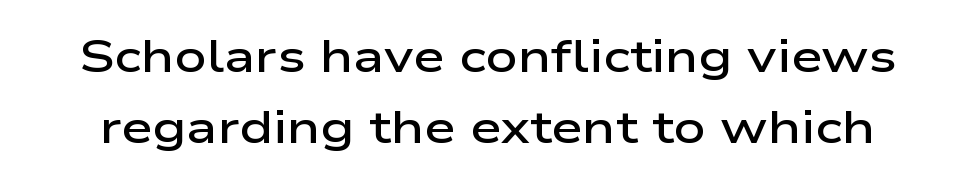
Q: Is the text bold? A: Semi-bold.
Q: Is the text italic (slanted)? A: No, it is upright.
Q: Is the typeface a serif or a sans-serif typeface? A: Sans-serif.
Q: Is the text underlined? A: No.
Q: Is the spacing between letters normal or unusually wide? A: Normal.
Q: Is the spacing between lines tight, normal or loose? A: Normal.
Q: Width (condensed, normal, or wide)? A: Wide.
Q: Stroke contrast? A: Low.
Q: x-height? A: Medium.
Q: Monospaced? A: No.
